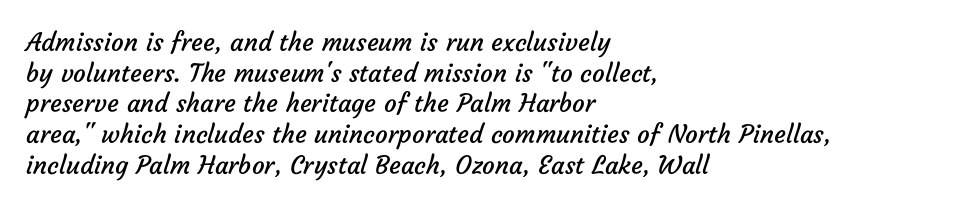
Standard letterfit; no display-style spreading of the glyphs. Visually the block forms a straight wall on the left and a jagged coastline on the right. Plain, unruled lines of type. Weight: not bold — regular or lighter.
